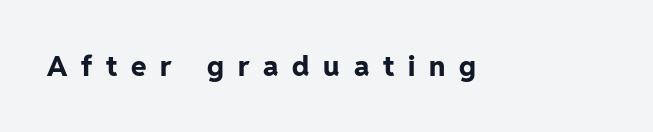
Q: Is the text bold? A: Yes.
Q: Is the text italic (slanted)? A: No, it is upright.
Q: Is the typeface a serif or a sans-serif typeface? A: Sans-serif.
Q: Is the text underlined? A: No.
Q: Is the spacing between letters normal or unusually wide? A: Unusually wide.
Q: Width (condensed, normal, or wide)? A: Normal.
Q: Stroke contrast? A: Low.
Q: x-height? A: Medium.
Q: Monospaced? A: No.
